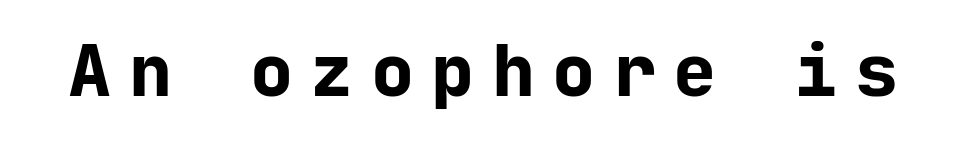
The tracking jumps out immediately: characters are airy and widely separated. The font's upright variant was chosen for this text. Think of a typewriter: that constant character pitch is what you see here. Descenders are the only things crossing below the line. You'd pick this weight for a headline — it's a proper bold. The designer went with a sans here, leaving each stem footless.
